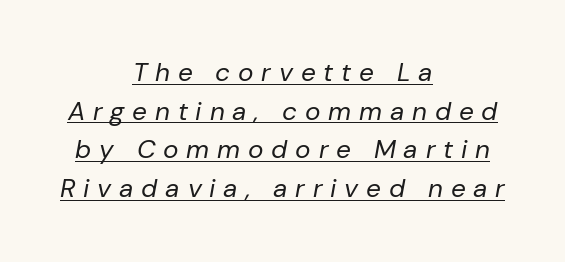
{"italic": "yes", "lean": "right", "slant_degrees": 10, "bold": "no", "underline": "yes", "align": "center", "line_spacing": "normal", "line_spacing_ratio": 1.49, "letter_spacing": "wide", "letter_spacing_em": 0.3, "glyph_px": 26}
